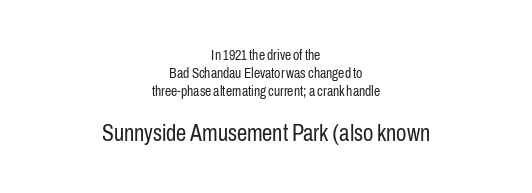
Q: Is the text bold? A: No.
Q: Is the text italic (slanted)? A: No, it is upright.
Q: Is the text underlined? A: No.
Q: How is the paragraph aligned? A: Centered.
Q: Is the spacing between letters normal or unusually wide? A: Normal.
Q: Is the spacing between lines tight, normal or loose? A: Normal.
Q: Which block of text is set in a larger size, the first (top) or the second (bottom)? A: The second (bottom) one.
